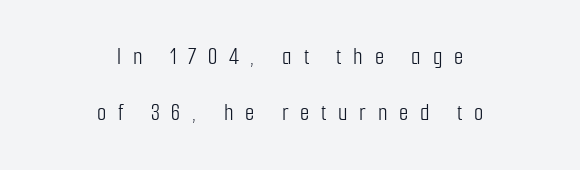
Q: Is the text bold? A: No.
Q: Is the text italic (slanted)? A: No, it is upright.
Q: Is the text underlined? A: No.
Q: How is the paragraph aligned? A: Centered.
Q: Is the spacing between letters normal or unusually wide? A: Unusually wide.
Q: Is the spacing between lines tight, normal or loose? A: Loose.
